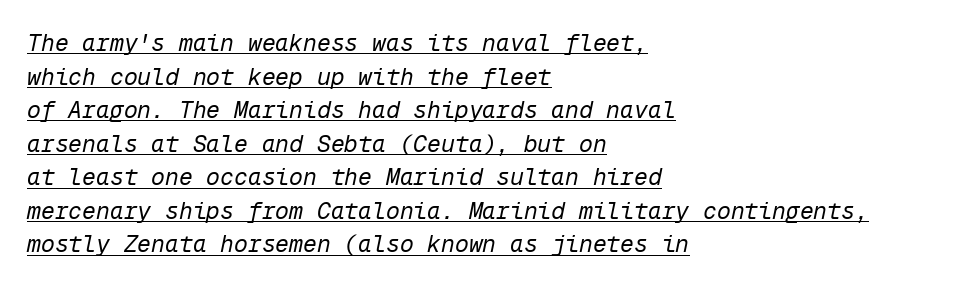
{"italic": "yes", "lean": "right", "slant_degrees": 12, "bold": "no", "underline": "yes", "align": "left", "line_spacing": "normal", "line_spacing_ratio": 1.46, "letter_spacing": "normal", "letter_spacing_em": 0.0, "glyph_px": 23}
